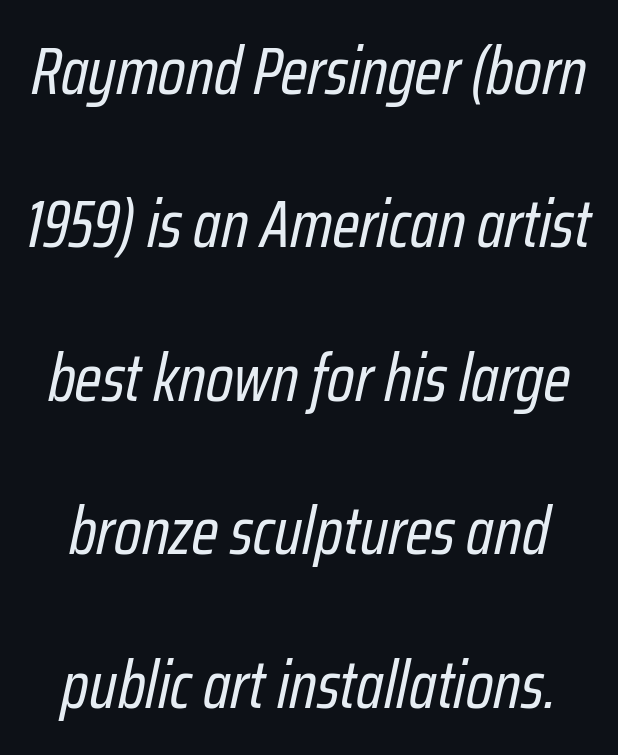
The image shows 67 px regular-weight, condensed type, italic (leaning right); set centered, loose line spacing (2.29x), normal letter spacing, not underlined; low stroke contrast and a medium x-height.
